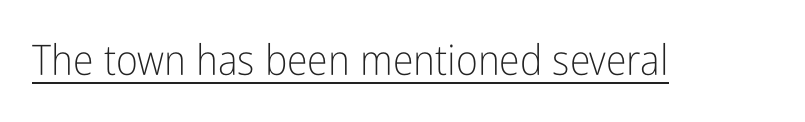
{"serif": "no", "italic": "no", "bold": "no", "weight": "light", "width": "condensed", "stroke_contrast": "low", "x_height": "medium", "monospaced": "no", "underline": "yes", "letter_spacing": "normal", "letter_spacing_em": 0.0, "glyph_px": 42}
